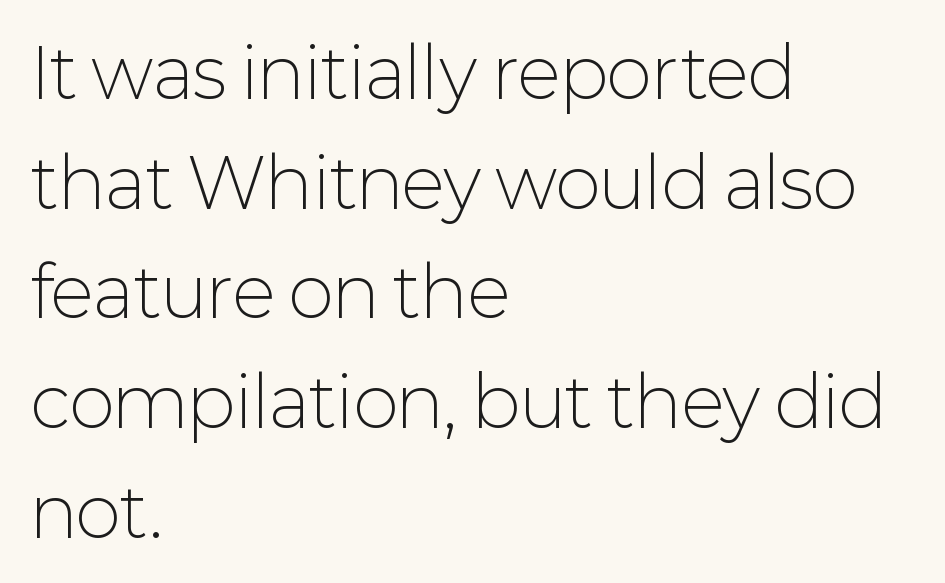
Reading down the column, the eye jumps a familiar distance to each next line. Glyph-to-glyph distance matches everyday printed text. Notice how the passage keeps a crisp vertical edge on the left only. Nothing heavy about these letters — not bold at all.
